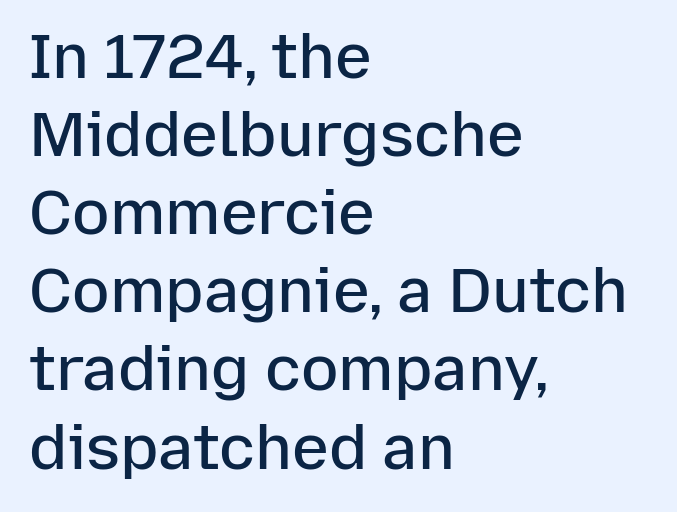
The image shows 62 px semibold sans-serif type, upright; set left-aligned, normal line spacing (1.26x), normal letter spacing, not underlined; low stroke contrast and a medium x-height.
